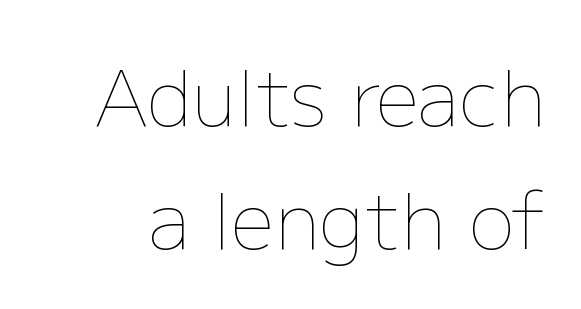
Q: Is the text bold? A: No.
Q: Is the text italic (slanted)? A: No, it is upright.
Q: Is the text underlined? A: No.
Q: Is the spacing between letters normal or unusually wide? A: Normal.
Q: Is the spacing between lines tight, normal or loose? A: Normal.
Q: Width (condensed, normal, or wide)? A: Normal.
Q: Stroke contrast? A: Low.
Q: x-height? A: Medium.
Q: Monospaced? A: No.
